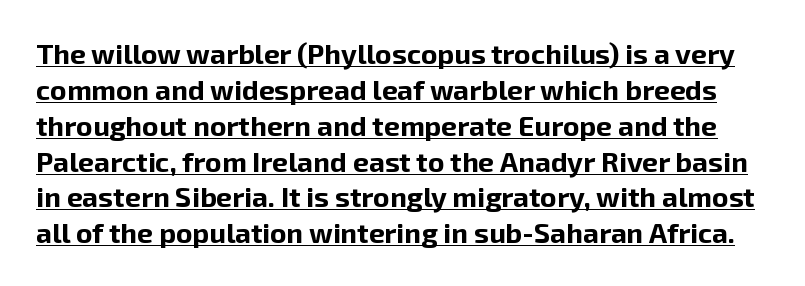
Q: Is the text bold? A: Yes.
Q: Is the text italic (slanted)? A: No, it is upright.
Q: Is the typeface a serif or a sans-serif typeface? A: Sans-serif.
Q: Is the text underlined? A: Yes.
Q: Is the spacing between letters normal or unusually wide? A: Normal.
Q: Is the spacing between lines tight, normal or loose? A: Normal.
Q: Width (condensed, normal, or wide)? A: Normal.
Q: Stroke contrast? A: Low.
Q: x-height? A: Medium.
Q: Monospaced? A: No.
